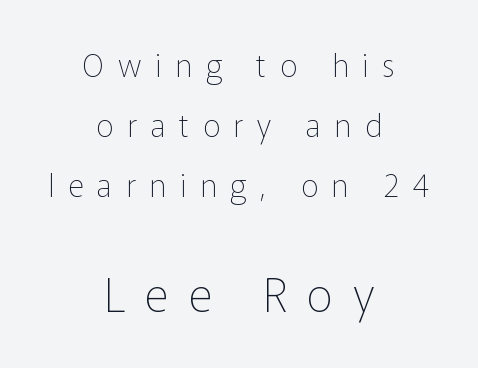
The image shows 46 px thin sans-serif type, upright; set centered, loose line spacing (1.94x), unusually wide letter spacing (+0.44 em), not underlined; the second (bottom) block is 1.48x larger; low stroke contrast and a medium x-height.
